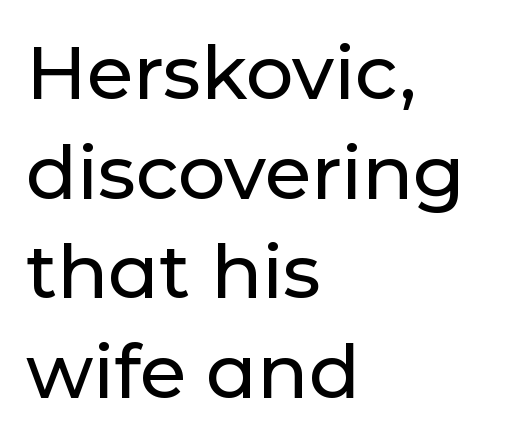
Q: Is the text italic (slanted)? A: No, it is upright.
Q: Is the typeface a serif or a sans-serif typeface? A: Sans-serif.
Q: Is the text underlined? A: No.
Q: How is the paragraph aligned? A: Left-aligned.
Q: Is the spacing between letters normal or unusually wide? A: Normal.
Q: Is the spacing between lines tight, normal or loose? A: Normal.
Q: Width (condensed, normal, or wide)? A: Normal.
Q: Stroke contrast? A: Low.
Q: x-height? A: Medium.
Q: Monospaced? A: No.
